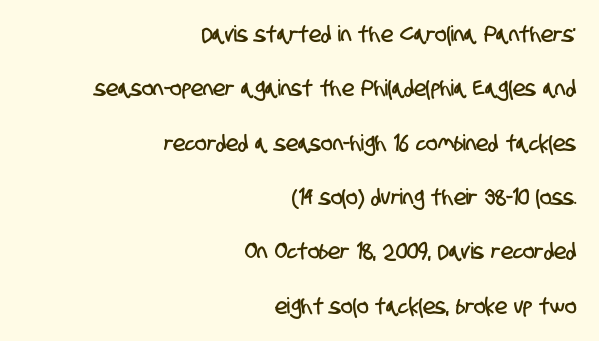
The horizontal fit of the characters is conventional and even. Each row of text sits above clean, open space. Is there much room between lines? Yes — plenty of vertical air separates them. These lines stack with their right ends in a neat column.
